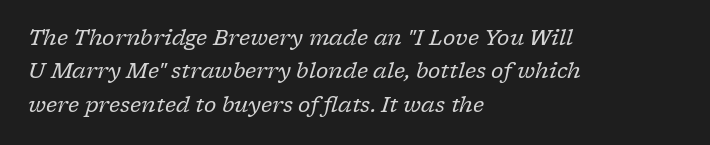
{"italic": "yes", "lean": "right", "slant_degrees": 17, "bold": "no", "underline": "no", "align": "left", "line_spacing": "normal", "line_spacing_ratio": 1.59, "letter_spacing": "normal", "letter_spacing_em": 0.0, "glyph_px": 21}
